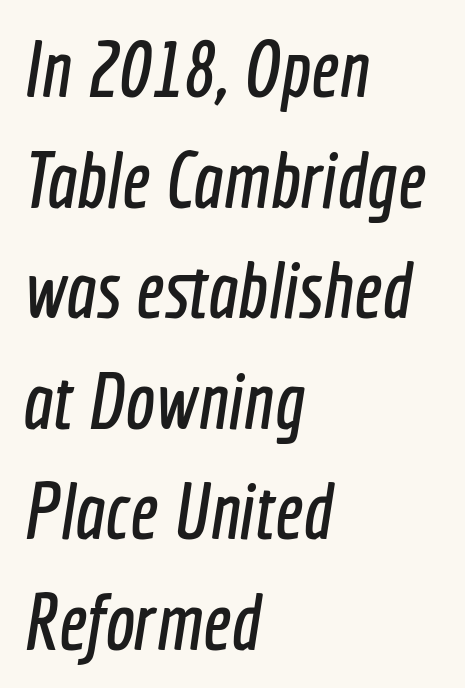
The image shows 79 px condensed sans-serif type; set left-aligned, normal line spacing (1.4x), normal letter spacing, not underlined; a medium x-height.
